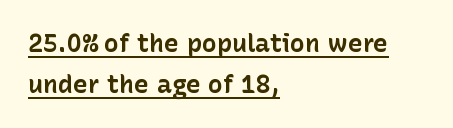
Ordinary non-slanted type is in use. Horizontal bands of white between lines are of average thickness. Typesetter's note: full bold, strokes at maximum text heaviness. Check the space under the baseline: a stroke is drawn there. Where is the straight margin? On the left. Each word holds together tightly as a unit, with standard inter-letter gaps.
